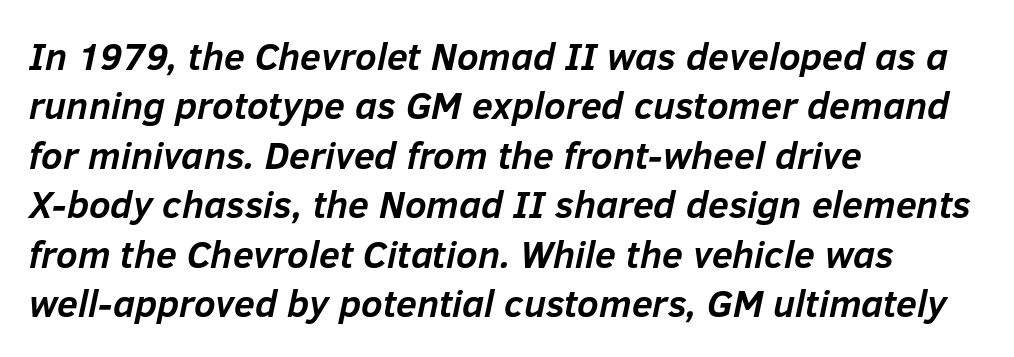
{"italic": "yes", "lean": "right", "slant_degrees": 12, "bold": "yes", "weight": "semibold", "width": "normal", "stroke_contrast": "low", "x_height": "medium", "monospaced": "no", "underline": "no", "align": "left", "line_spacing": "normal", "line_spacing_ratio": 1.3, "letter_spacing": "normal", "letter_spacing_em": 0.0, "glyph_px": 38}
